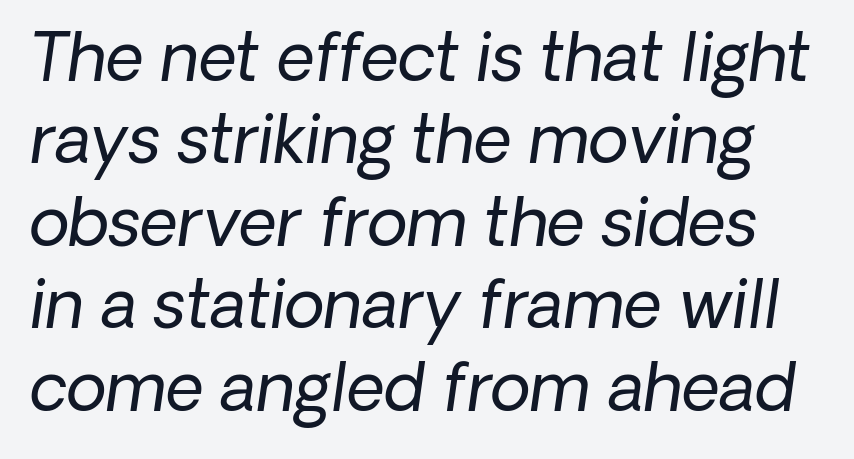
You could not count columns in this text — the font is proportionally spaced. Leading: standard. Stem width sits at or under what a default text font uses. Just letters on the line, the space beneath them empty. The passage shown has conventional tracking throughout. Font category for this specimen: sans-serif.
